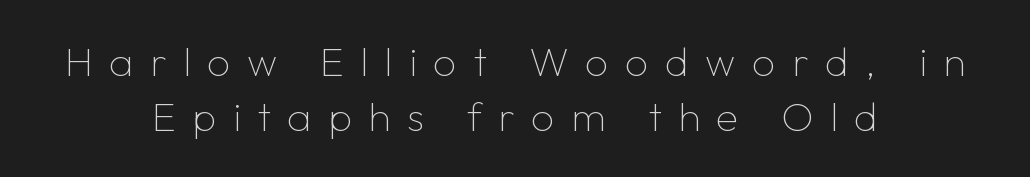
The font family rendered here belongs to the sans-serif group. Stem width sits at or under what a default text font uses. Bare-footed words on every line. This sample keeps an unexceptional amount of space between lines.
